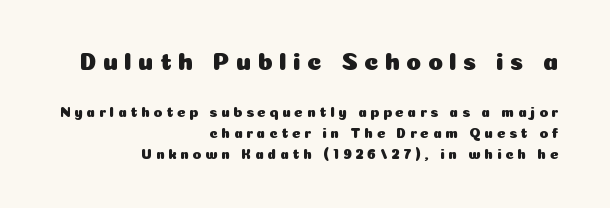
{"italic": "no", "underline": "no", "align": "right", "line_spacing": "normal", "line_spacing_ratio": 1.47, "letter_spacing": "wide", "letter_spacing_em": 0.27, "larger_block": "first", "size_ratio": 1.71, "glyph_px": 24}
